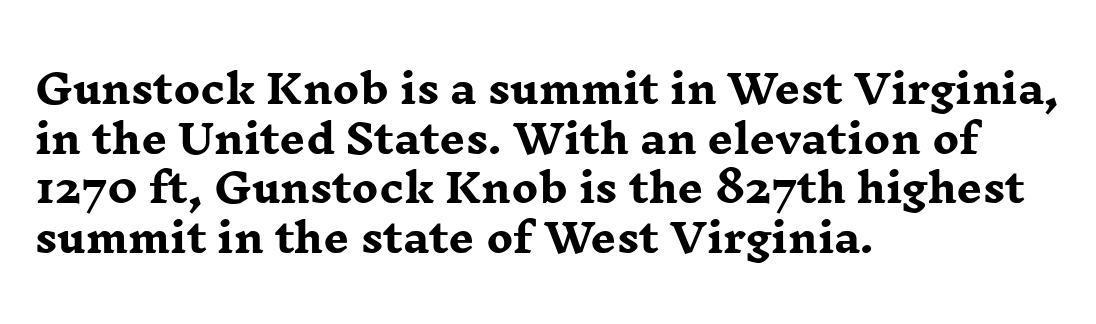
{"serif": "yes", "italic": "no", "bold": "yes", "weight": "heavy", "width": "wide", "stroke_contrast": "low", "x_height": "medium", "monospaced": "no", "underline": "no", "align": "left", "line_spacing_ratio": 1.24, "letter_spacing": "normal", "letter_spacing_em": 0.0, "glyph_px": 40}
